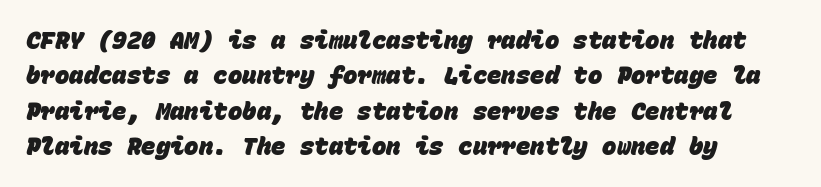
{"bold": "yes", "underline": "no", "align": "left", "line_spacing": "normal", "line_spacing_ratio": 1.47, "letter_spacing": "normal", "letter_spacing_em": 0.0, "glyph_px": 24}
